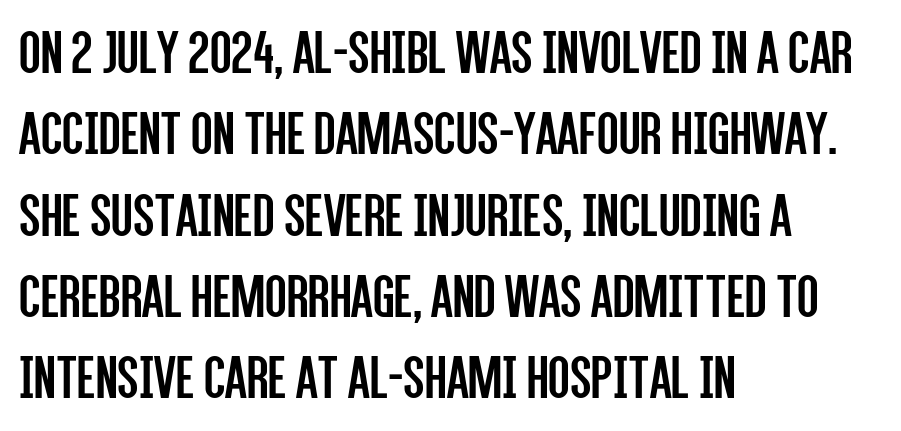
The image shows 63 px regular-weight, condensed sans-serif type, upright; set left-aligned, normal line spacing (1.29x), normal letter spacing, not underlined; low stroke contrast and a large x-height.
